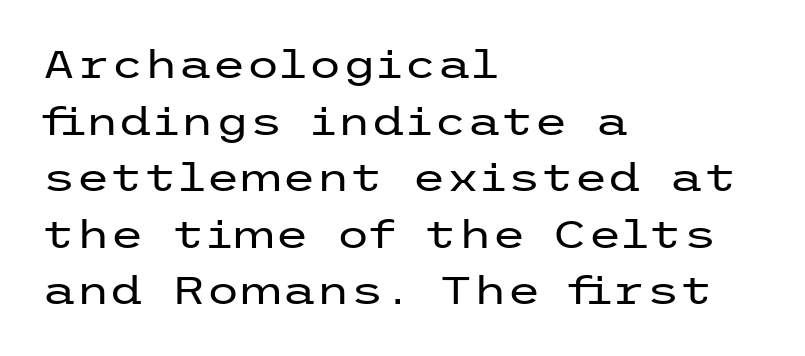
The image shows 39 px regular-weight, wide sans-serif type, upright; set left-aligned, normal line spacing (1.45x), normal letter spacing, not underlined; low stroke contrast and a medium x-height.
